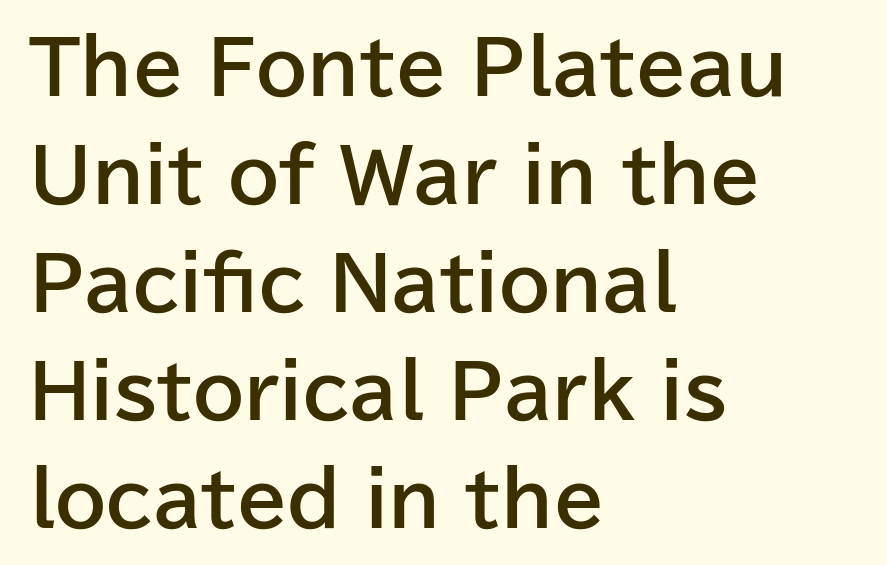
Q: Is the text bold? A: Yes.
Q: Is the text italic (slanted)? A: No, it is upright.
Q: Is the typeface a serif or a sans-serif typeface? A: Sans-serif.
Q: Is the text underlined? A: No.
Q: How is the paragraph aligned? A: Left-aligned.
Q: Is the spacing between letters normal or unusually wide? A: Normal.
Q: Is the spacing between lines tight, normal or loose? A: Normal.
Q: Width (condensed, normal, or wide)? A: Normal.
Q: Stroke contrast? A: Low.
Q: x-height? A: Medium.
Q: Monospaced? A: No.
